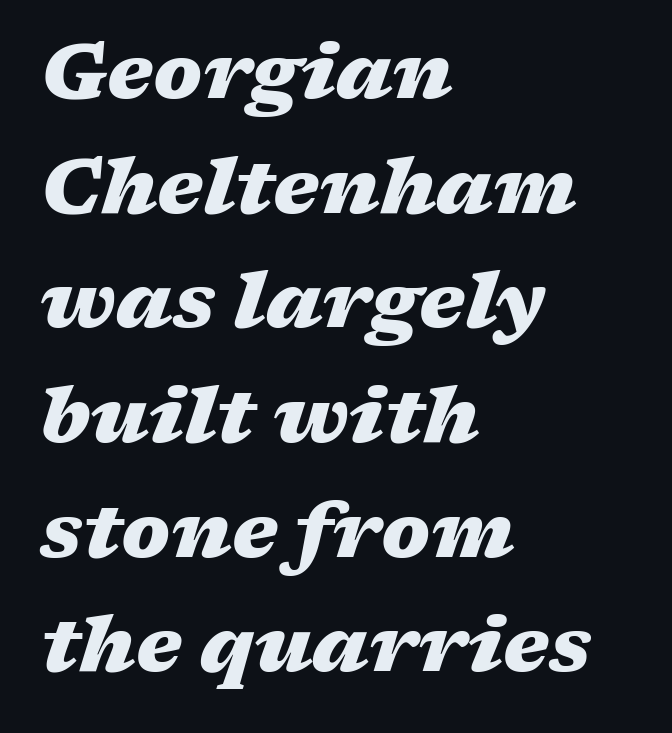
Short and long lines alike share a common starting point at left. The passage shown leans; its letterforms are oblique. Glyph-to-glyph distance matches everyday printed text. Chunky letters — that's bold for sure. The gap between lines stays unmarked.
